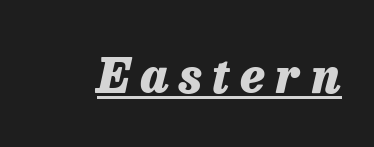
The image shows 48 px heavy type, italic (leaning right); set unusually wide letter spacing (+0.23 em), underlined; low stroke contrast and a medium x-height.
